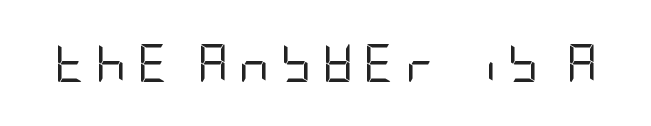
The font is comparable to plain body text, perhaps lighter. This rendering employs a face without finishing strokes, i.e., a sans-serif. In terms of posture, this sample is upright. Rule under the text: the space is simply empty.
